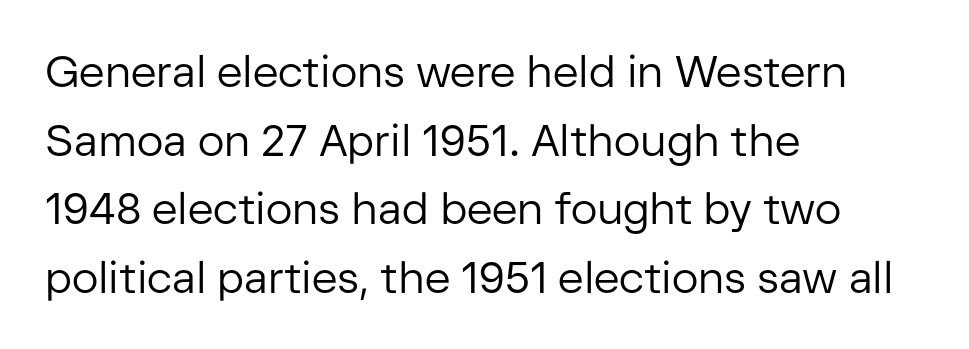
On a weight scale, this lands at 450 or below. Type style note: lacks serifs. Vertically, the passage feels balanced, rows spaced as you'd expect. Posture: straight, roman, zero tilt. The horizontal fit of the characters is conventional and even.
